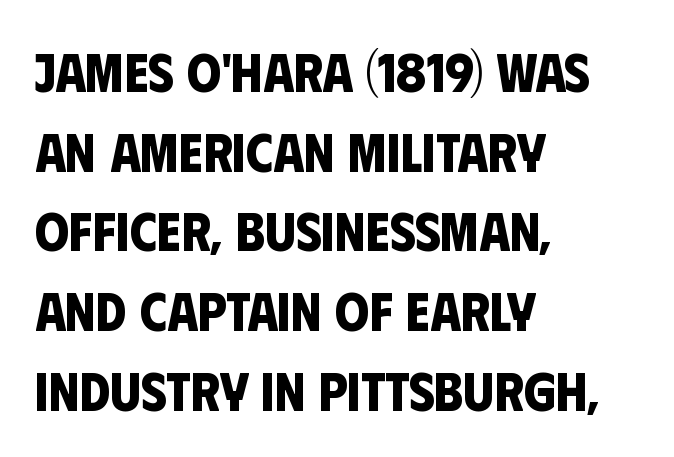
{"serif": "no", "bold": "yes", "weight": "bold", "width": "condensed", "stroke_contrast": "low", "x_height": "large", "monospaced": "no", "underline": "no", "align": "left", "line_spacing": "normal", "line_spacing_ratio": 1.45, "letter_spacing": "normal", "letter_spacing_em": 0.0, "glyph_px": 55}
